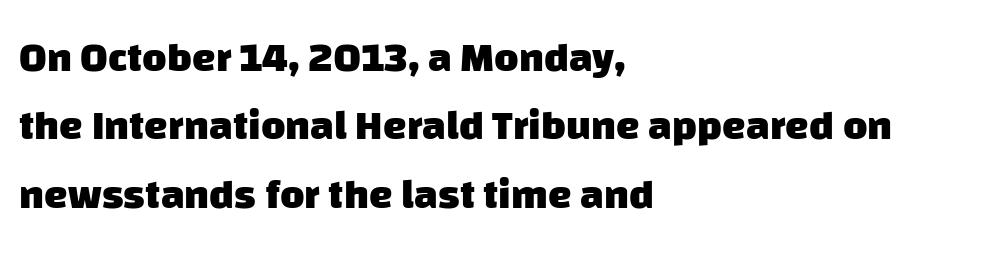
Q: Is the text bold? A: Yes.
Q: Is the typeface a serif or a sans-serif typeface? A: Sans-serif.
Q: Is the text underlined? A: No.
Q: How is the paragraph aligned? A: Left-aligned.
Q: Is the spacing between letters normal or unusually wide? A: Normal.
Q: Is the spacing between lines tight, normal or loose? A: Normal.
Q: Width (condensed, normal, or wide)? A: Normal.
Q: Stroke contrast? A: Low.
Q: x-height? A: Large.
Q: Monospaced? A: No.
